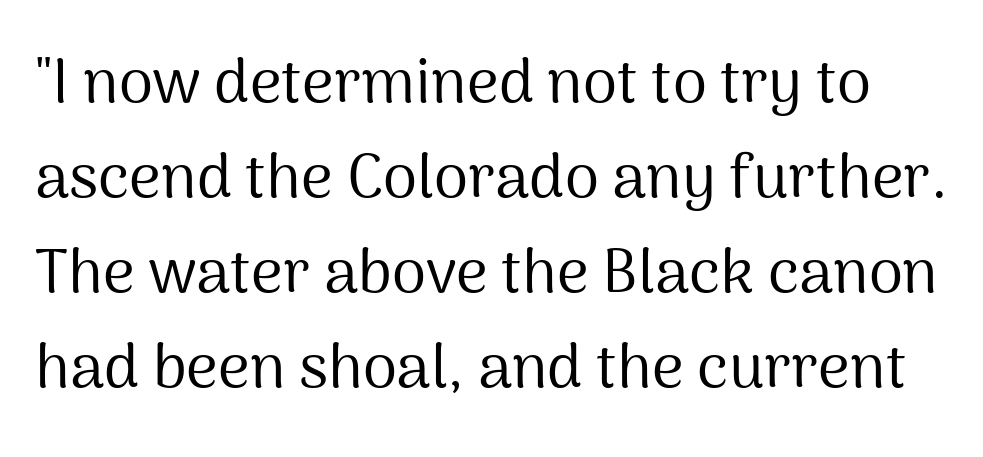
The image shows 62 px regular-weight sans-serif type, upright; set normal line spacing (1.53x), normal letter spacing, not underlined; medium stroke contrast and a medium x-height.
